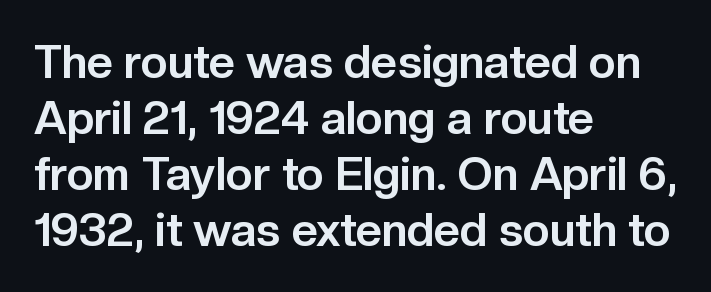
Q: Is the text bold? A: Yes.
Q: Is the text italic (slanted)? A: No, it is upright.
Q: Is the typeface a serif or a sans-serif typeface? A: Sans-serif.
Q: Is the text underlined? A: No.
Q: How is the paragraph aligned? A: Left-aligned.
Q: Is the spacing between letters normal or unusually wide? A: Normal.
Q: Width (condensed, normal, or wide)? A: Normal.
Q: Stroke contrast? A: Low.
Q: x-height? A: Medium.
Q: Monospaced? A: No.
